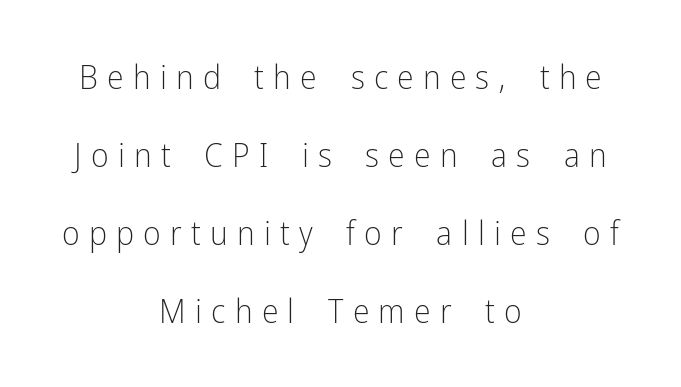
{"serif": "no", "italic": "no", "bold": "no", "weight": "light", "width": "condensed", "stroke_contrast": "low", "x_height": "medium", "monospaced": "no", "underline": "no", "align": "center", "line_spacing": "loose", "line_spacing_ratio": 2.29, "letter_spacing": "wide", "letter_spacing_em": 0.27, "glyph_px": 34}
